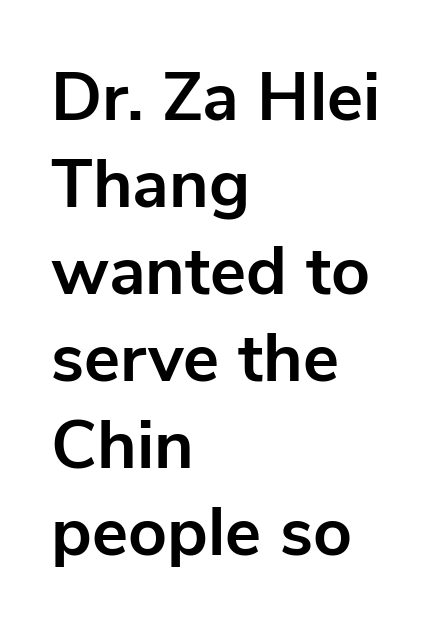
Q: Is the text bold? A: Yes.
Q: Is the text italic (slanted)? A: No, it is upright.
Q: Is the typeface a serif or a sans-serif typeface? A: Sans-serif.
Q: Is the text underlined? A: No.
Q: How is the paragraph aligned? A: Left-aligned.
Q: Is the spacing between letters normal or unusually wide? A: Normal.
Q: Is the spacing between lines tight, normal or loose? A: Normal.
Q: Width (condensed, normal, or wide)? A: Normal.
Q: Stroke contrast? A: Low.
Q: x-height? A: Medium.
Q: Monospaced? A: No.
